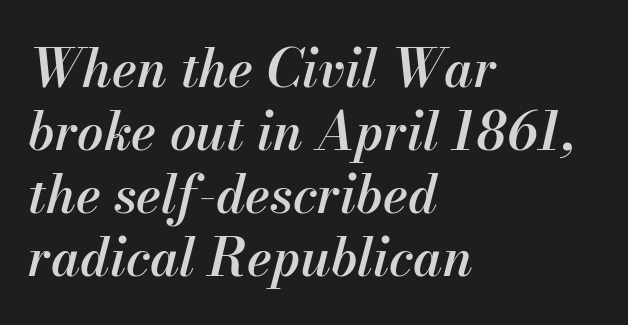
Each word holds together tightly as a unit, with standard inter-letter gaps. A typesetter would call this proportional, since set widths differ per character. Style check: oblique. On the weight axis this lands at semibold, roughly 600. Line starts are locked; line ends wander.
